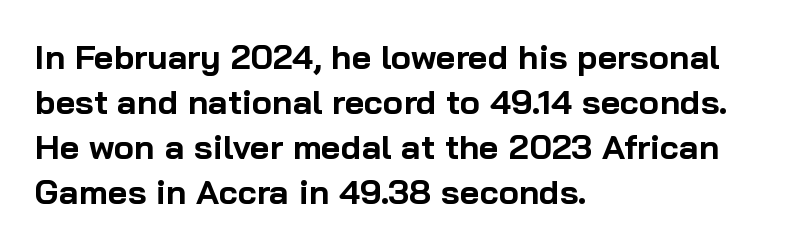
The image shows 34 px bold sans-serif type, upright; set left-aligned, normal line spacing (1.32x), normal letter spacing, not underlined; low stroke contrast and a medium x-height.
